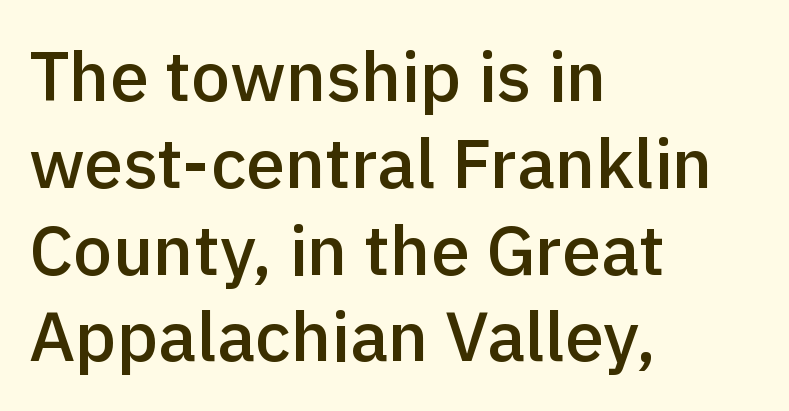
{"serif": "no", "italic": "no", "bold": "semi", "weight": "semibold", "width": "normal", "x_height": "medium", "monospaced": "no", "underline": "no", "align": "left", "line_spacing_ratio": 1.24, "letter_spacing": "normal", "letter_spacing_em": 0.0, "glyph_px": 70}
